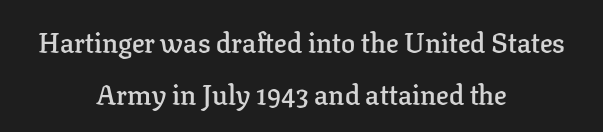
{"serif": "yes", "italic": "no", "bold": "semi", "weight": "semibold", "width": "normal", "stroke_contrast": "low", "x_height": "medium", "monospaced": "no", "underline": "no", "align": "center", "line_spacing_ratio": 1.86, "letter_spacing": "normal", "letter_spacing_em": 0.0, "glyph_px": 28}
